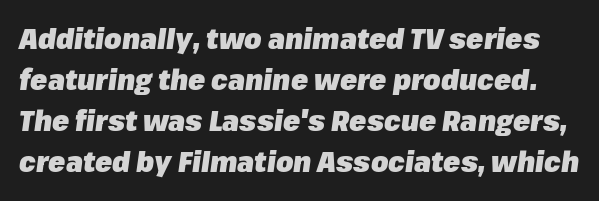
Q: Is the text bold? A: Yes.
Q: Is the text italic (slanted)? A: Yes, it leans right by about 8 degrees.
Q: Is the text underlined? A: No.
Q: Is the spacing between letters normal or unusually wide? A: Normal.
Q: Is the spacing between lines tight, normal or loose? A: Normal.
Q: Width (condensed, normal, or wide)? A: Normal.
Q: Stroke contrast? A: Low.
Q: x-height? A: Medium.
Q: Monospaced? A: No.
